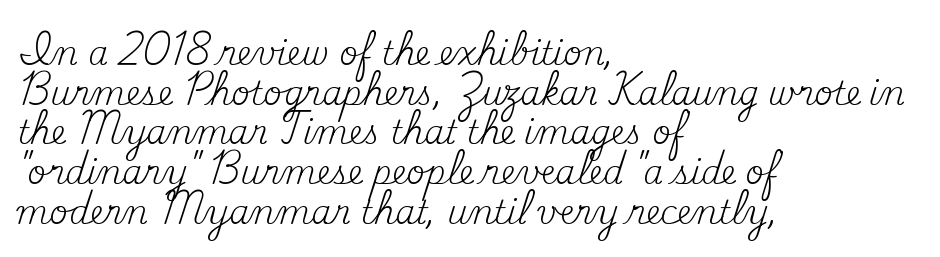
{"serif": "yes", "bold": "no", "weight": "regular", "width": "normal", "stroke_contrast": "medium", "x_height": "small", "monospaced": "no", "underline": "no", "align": "left", "line_spacing_ratio": 1.24, "letter_spacing": "normal", "letter_spacing_em": 0.0, "glyph_px": 32}
